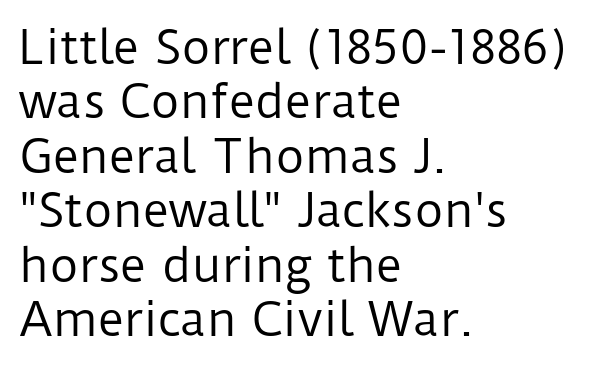
Q: Is the text bold? A: No.
Q: Is the text italic (slanted)? A: No, it is upright.
Q: Is the typeface a serif or a sans-serif typeface? A: Sans-serif.
Q: Is the text underlined? A: No.
Q: How is the paragraph aligned? A: Left-aligned.
Q: Is the spacing between letters normal or unusually wide? A: Normal.
Q: Width (condensed, normal, or wide)? A: Normal.
Q: Stroke contrast? A: Low.
Q: x-height? A: Medium.
Q: Monospaced? A: No.
